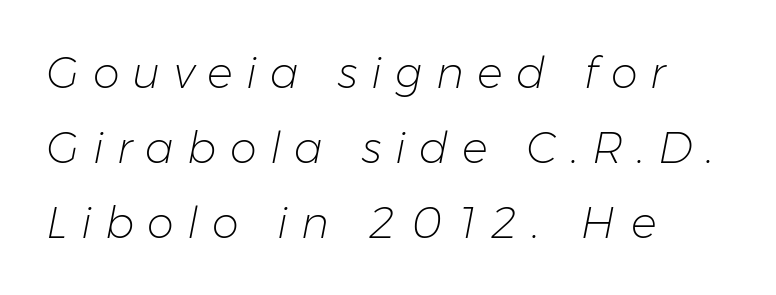
Each word looks stretched out because of the extra space between its letters. Visually the block forms a straight wall on the left and a jagged coastline on the right. Glance below the letters and you will spot only blank space. You could not count columns in this text — the font is proportionally spaced. Compared with ordinary roman type, these characters are visibly tilted. Compared with a typical body face, this is equally light or lighter still.
